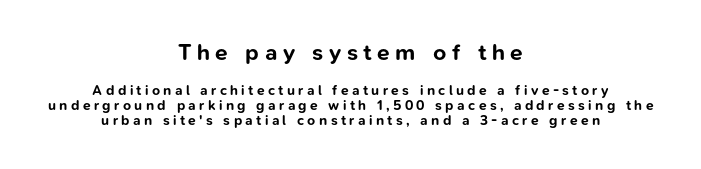
{"italic": "no", "bold": "yes", "underline": "no", "align": "center", "line_spacing": "tight", "line_spacing_ratio": 1.08, "letter_spacing": "wide", "letter_spacing_em": 0.24, "larger_block": "first", "size_ratio": 1.64, "glyph_px": 23}
